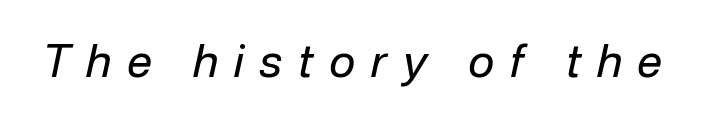
Rendered with sloped, italic letterforms. Do the characters align in a grid? No, the font is proportional. The space directly below the letters is spotless. Weight: not bold — regular or lighter. Glyph-to-glyph distance is far greater than everyday printed text.
